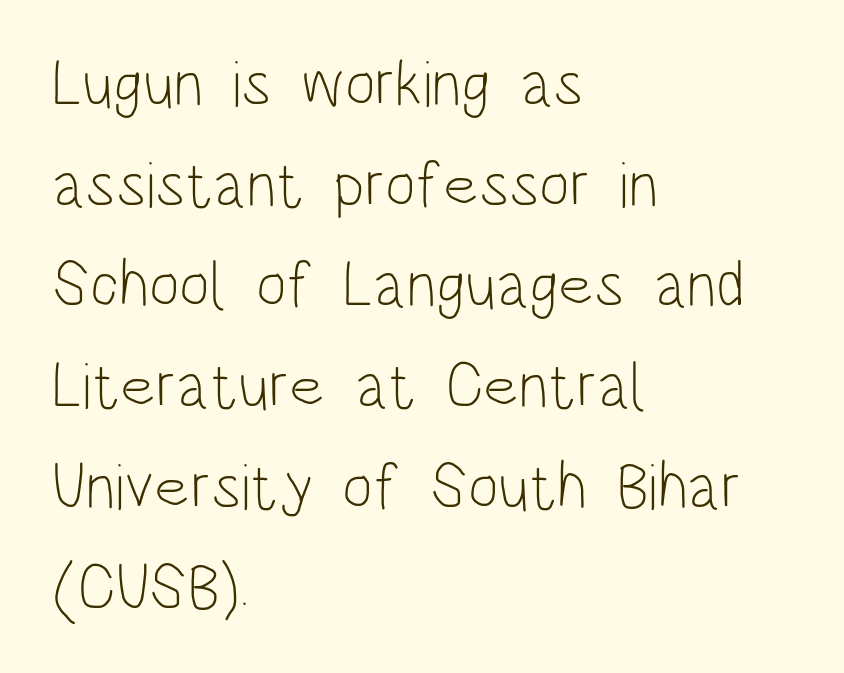
The image shows 65 px light, condensed sans-serif type, upright; set left-aligned, normal line spacing (1.55x), normal letter spacing, not underlined; low stroke contrast and a large x-height.
